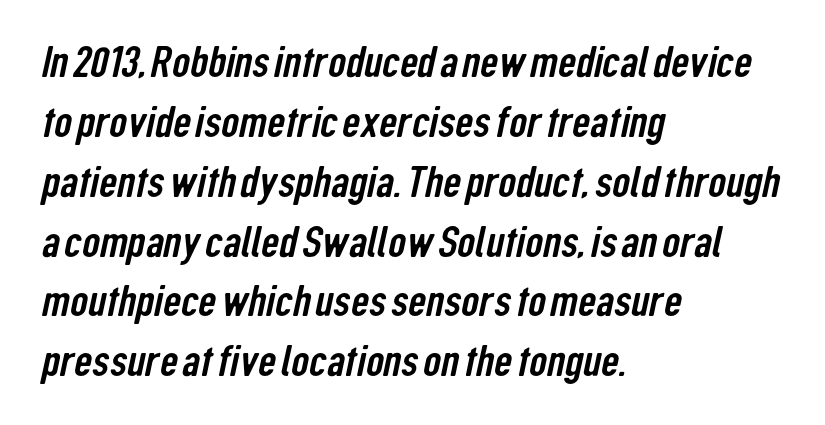
Q: Is the typeface a serif or a sans-serif typeface? A: Sans-serif.
Q: Is the text underlined? A: No.
Q: How is the paragraph aligned? A: Left-aligned.
Q: Is the spacing between letters normal or unusually wide? A: Normal.
Q: Is the spacing between lines tight, normal or loose? A: Normal.
Q: Width (condensed, normal, or wide)? A: Condensed.
Q: Stroke contrast? A: Low.
Q: x-height? A: Medium.
Q: Monospaced? A: No.
